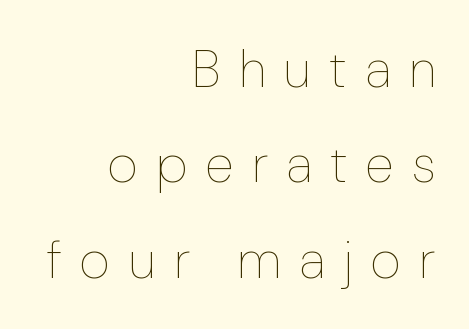
The image shows 53 px thin, condensed type, upright; set right-aligned, line spacing 1.8x, unusually wide letter spacing (+0.35 em), not underlined; low stroke contrast and a medium x-height.
